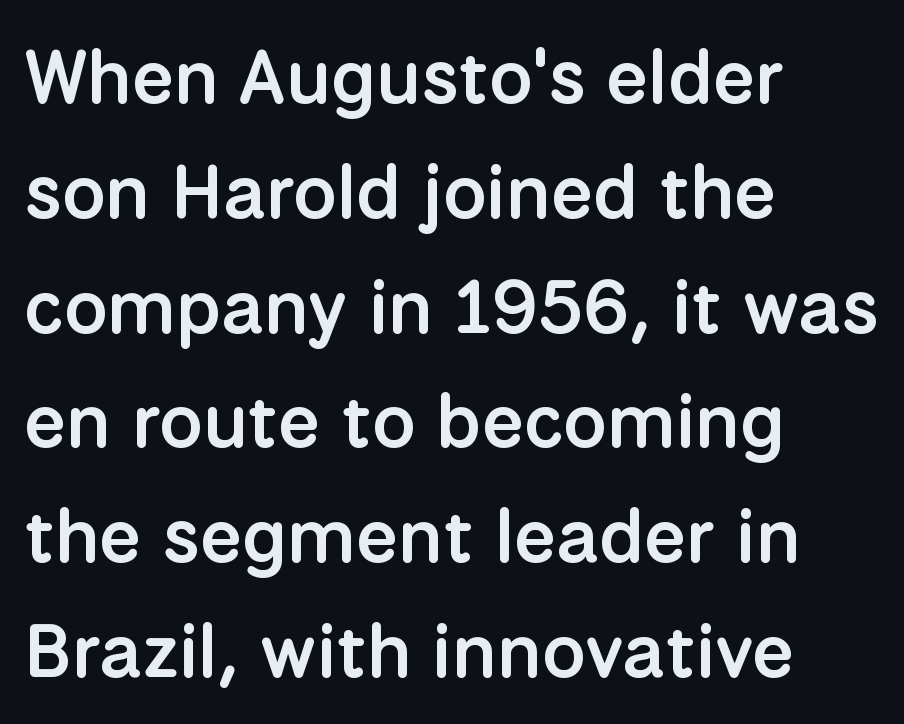
Q: Is the text bold? A: Semi-bold.
Q: Is the text italic (slanted)? A: No, it is upright.
Q: Is the typeface a serif or a sans-serif typeface? A: Sans-serif.
Q: Is the text underlined? A: No.
Q: How is the paragraph aligned? A: Left-aligned.
Q: Is the spacing between letters normal or unusually wide? A: Normal.
Q: Is the spacing between lines tight, normal or loose? A: Normal.
Q: Width (condensed, normal, or wide)? A: Normal.
Q: Stroke contrast? A: Low.
Q: x-height? A: Medium.
Q: Monospaced? A: No.
